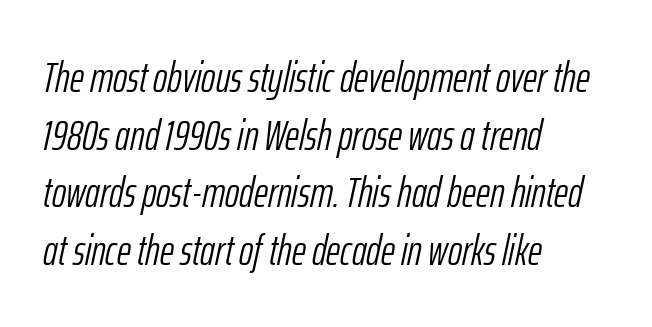
The passage shown leans; its letterforms are oblique. The rendering keeps characters at their native spacing. Vertical stems look standard width or narrower in stroke. Each new line begins a customary step beneath the previous one.
